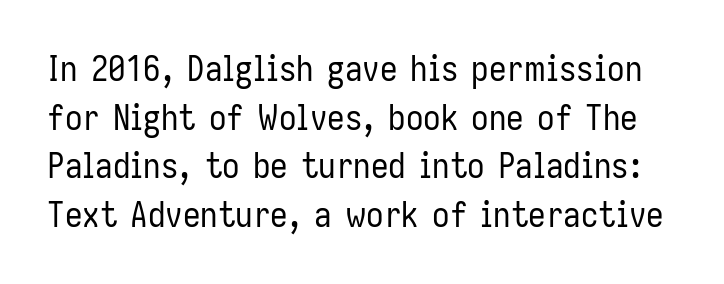
Q: Is the text bold? A: No.
Q: Is the text italic (slanted)? A: No, it is upright.
Q: Is the typeface a serif or a sans-serif typeface? A: Sans-serif.
Q: Is the text underlined? A: No.
Q: Is the spacing between letters normal or unusually wide? A: Normal.
Q: Is the spacing between lines tight, normal or loose? A: Normal.
Q: Width (condensed, normal, or wide)? A: Condensed.
Q: Stroke contrast? A: Low.
Q: x-height? A: Medium.
Q: Monospaced? A: No.
